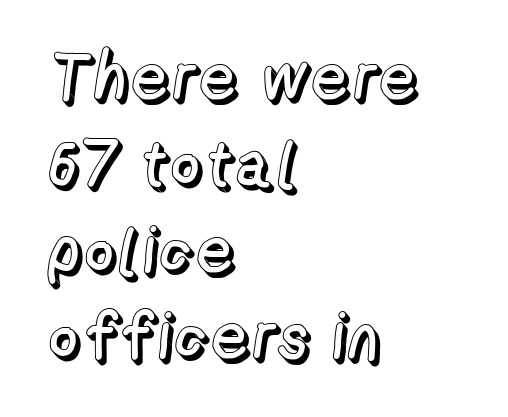
Q: Is the text italic (slanted)? A: Yes.
Q: Is the text underlined? A: No.
Q: How is the paragraph aligned? A: Left-aligned.
Q: Is the spacing between letters normal or unusually wide? A: Normal.
Q: Is the spacing between lines tight, normal or loose? A: Normal.
Q: Width (condensed, normal, or wide)? A: Normal.
Q: x-height? A: Medium.
Q: Monospaced? A: No.
